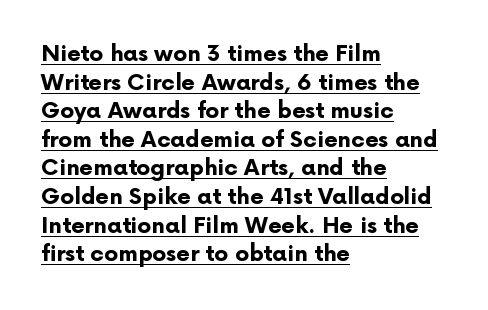
{"italic": "no", "bold": "yes", "underline": "yes", "align": "left", "line_spacing": "normal", "line_spacing_ratio": 1.3, "letter_spacing": "normal", "letter_spacing_em": 0.0, "glyph_px": 22}
